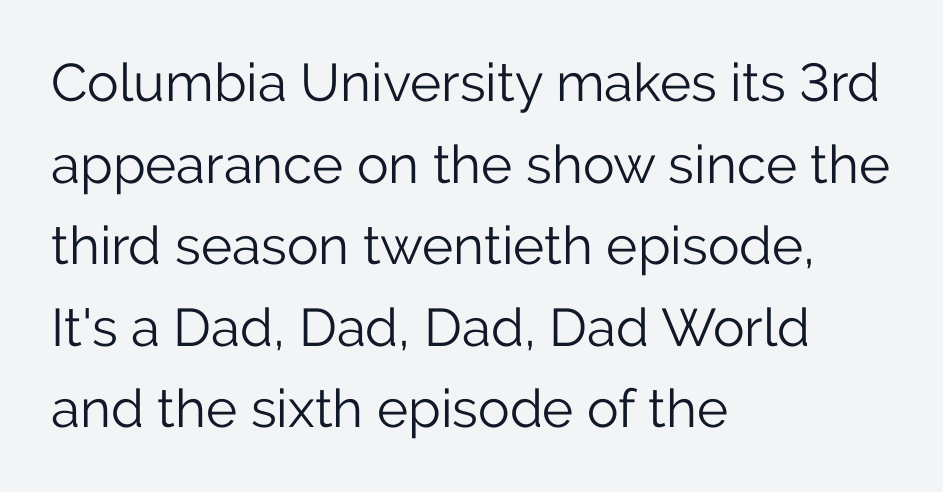
The image shows 53 px light sans-serif type, upright; set left-aligned, normal line spacing (1.54x), normal letter spacing, not underlined; low stroke contrast and a medium x-height.
